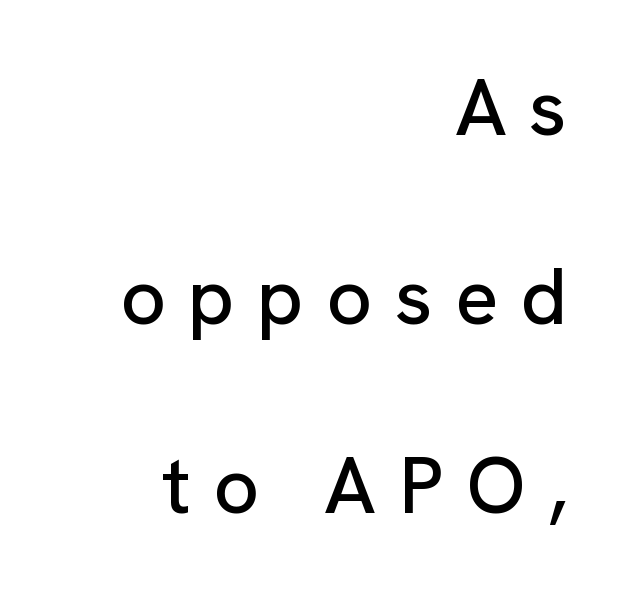
{"serif": "no", "italic": "no", "width": "normal", "stroke_contrast": "low", "x_height": "medium", "monospaced": "no", "underline": "no", "align": "right", "line_spacing": "loose", "line_spacing_ratio": 2.36, "letter_spacing": "wide", "letter_spacing_em": 0.28, "glyph_px": 80}
